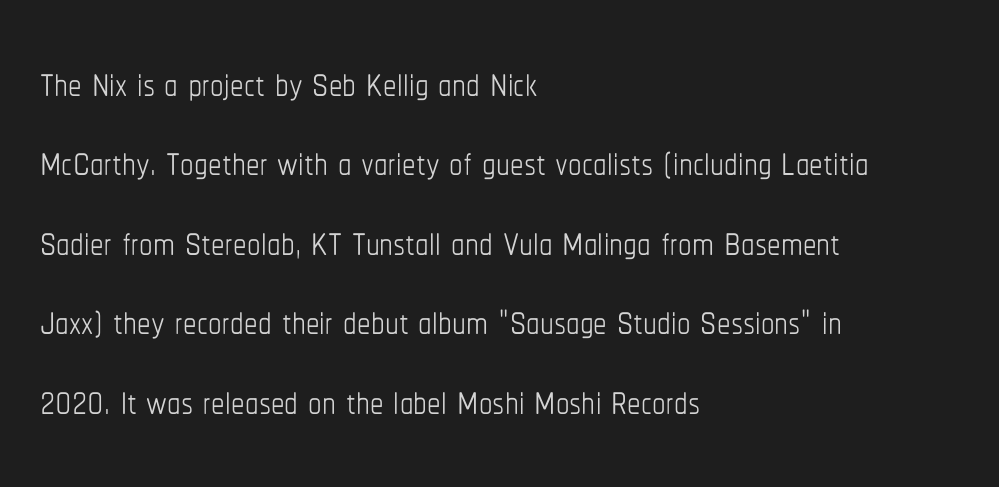
You can tell it's not italic because the verticals are truly vertical. Character widths vary here, with narrow letters taking less room than wide ones. Decoration check: the copy has no underline. Compared with a typical body face, this is equally light or lighter still.
